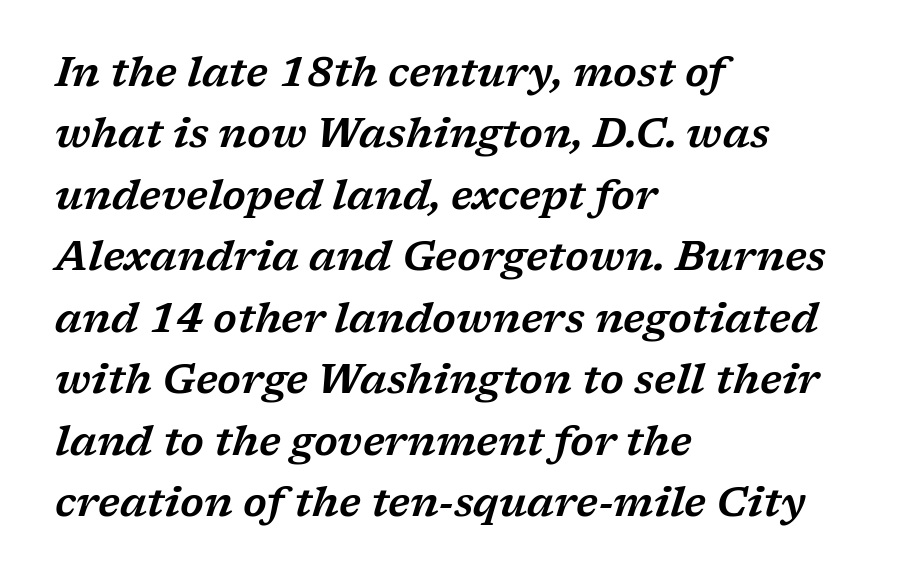
Q: Is the text italic (slanted)? A: Yes, it leans right by about 17 degrees.
Q: Is the typeface a serif or a sans-serif typeface? A: Serif.
Q: Is the text underlined? A: No.
Q: How is the paragraph aligned? A: Left-aligned.
Q: Is the spacing between letters normal or unusually wide? A: Normal.
Q: Is the spacing between lines tight, normal or loose? A: Normal.
Q: Width (condensed, normal, or wide)? A: Wide.
Q: Stroke contrast? A: Low.
Q: x-height? A: Medium.
Q: Monospaced? A: No.
